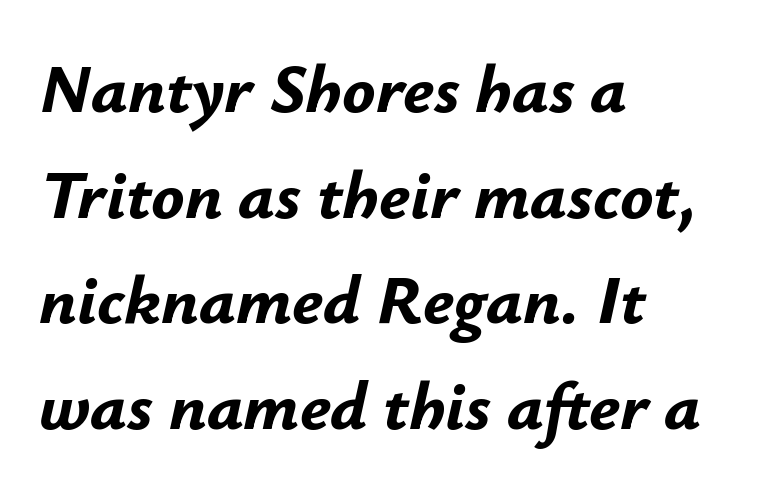
{"italic": "yes", "lean": "right", "slant_degrees": 12, "bold": "yes", "weight": "bold", "width": "normal", "stroke_contrast": "low", "x_height": "small", "monospaced": "no", "underline": "no", "align": "left", "line_spacing": "normal", "line_spacing_ratio": 1.53, "letter_spacing": "normal", "letter_spacing_em": 0.0, "glyph_px": 69}
